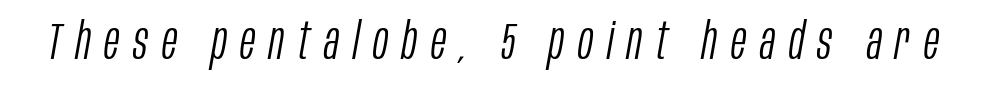
Q: Is the text bold? A: No.
Q: Is the text italic (slanted)? A: Yes, it leans right by about 10 degrees.
Q: Is the text underlined? A: No.
Q: Is the spacing between letters normal or unusually wide? A: Unusually wide.
Q: Width (condensed, normal, or wide)? A: Condensed.
Q: Stroke contrast? A: Low.
Q: x-height? A: Large.
Q: Monospaced? A: No.
